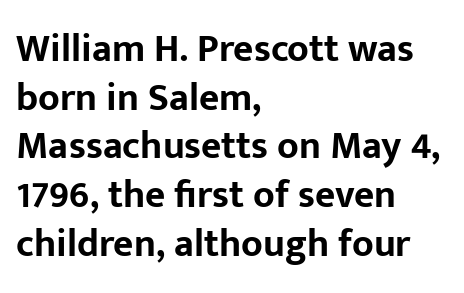
Q: Is the text bold? A: Yes.
Q: Is the text italic (slanted)? A: No, it is upright.
Q: Is the typeface a serif or a sans-serif typeface? A: Sans-serif.
Q: Is the text underlined? A: No.
Q: How is the paragraph aligned? A: Left-aligned.
Q: Is the spacing between letters normal or unusually wide? A: Normal.
Q: Is the spacing between lines tight, normal or loose? A: Normal.
Q: Width (condensed, normal, or wide)? A: Normal.
Q: Stroke contrast? A: Low.
Q: x-height? A: Medium.
Q: Monospaced? A: No.
